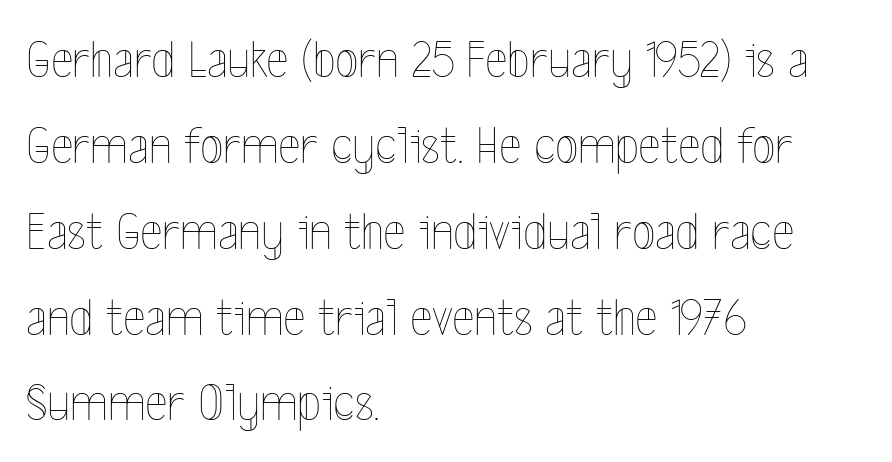
Note the varied advance widths — an 'i' is clearly narrower than an 'm'. No chunkiness to these letters — they're not bold. In terms of posture, this sample is upright. Vertical spacing — default. The compositor pushed each line to the left boundary.
